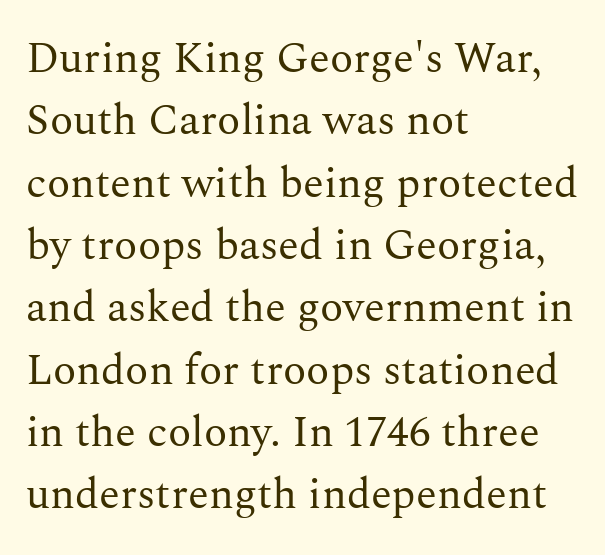
{"serif": "yes", "italic": "no", "bold": "no", "weight": "regular", "width": "normal", "stroke_contrast": "medium", "x_height": "medium", "monospaced": "no", "underline": "no", "align": "left", "line_spacing": "normal", "line_spacing_ratio": 1.45, "letter_spacing": "normal", "letter_spacing_em": 0.0, "glyph_px": 43}
